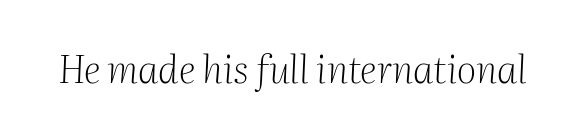
Q: Is the text bold? A: No.
Q: Is the text italic (slanted)? A: Yes, it leans right by about 2 degrees.
Q: Is the typeface a serif or a sans-serif typeface? A: Serif.
Q: Is the text underlined? A: No.
Q: Is the spacing between letters normal or unusually wide? A: Normal.
Q: Width (condensed, normal, or wide)? A: Normal.
Q: Stroke contrast? A: Medium.
Q: x-height? A: Medium.
Q: Monospaced? A: No.
